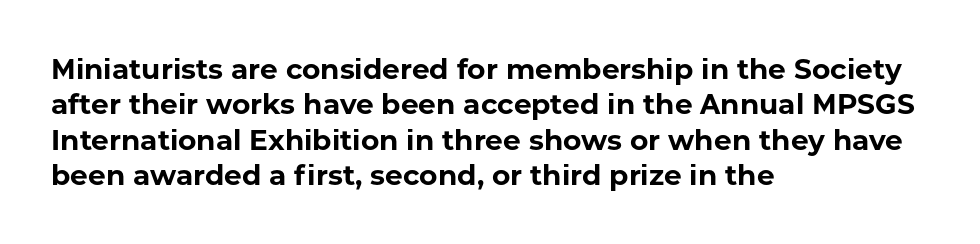
The specimen omits any rule beneath the text block's lines. Characters follow at the spacing the type designer built in. If you measured baseline to baseline, you'd find a middling distance. This rendering uses left alignment, leaving the right contour irregular. Look at the bottom of the vertical strokes: they stop flat, with no serifs.
